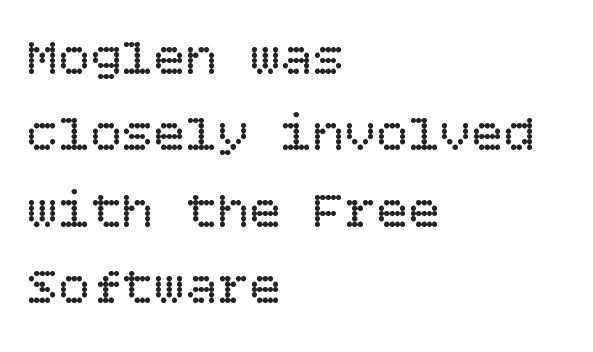
The image shows 53 px regular-weight type, upright; set left-aligned, normal line spacing (1.44x), normal letter spacing, not underlined; low stroke contrast and a large x-height.
